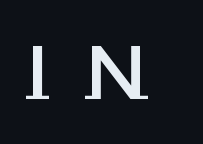
The image shows 75 px text type, upright; set unusually wide letter spacing (+0.47 em), not underlined; low stroke contrast and a large x-height.
